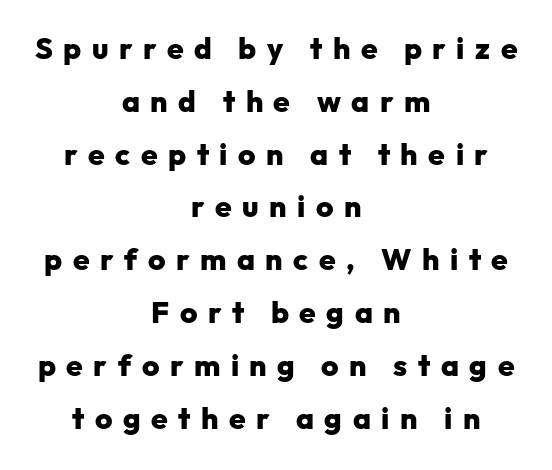
Q: Is the text bold? A: Yes.
Q: Is the text italic (slanted)? A: No, it is upright.
Q: Is the typeface a serif or a sans-serif typeface? A: Sans-serif.
Q: Is the text underlined? A: No.
Q: How is the paragraph aligned? A: Centered.
Q: Is the spacing between letters normal or unusually wide? A: Unusually wide.
Q: Width (condensed, normal, or wide)? A: Normal.
Q: Stroke contrast? A: Low.
Q: x-height? A: Medium.
Q: Monospaced? A: No.
